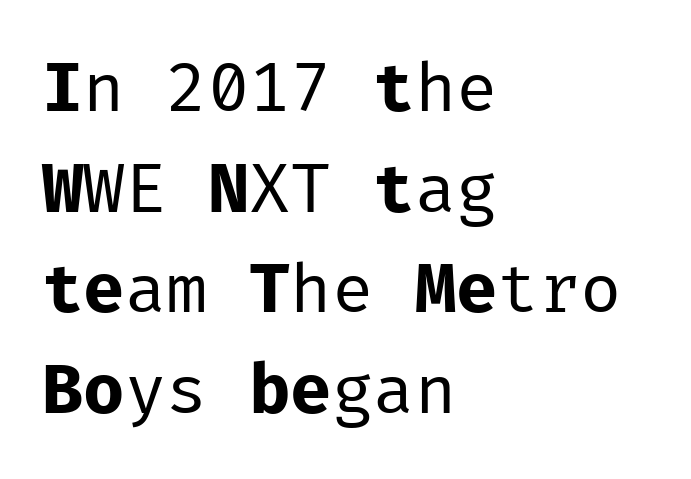
The paragraph has a hard left edge and a soft right edge. Bare-footed words on every line. The designer left line spacing at the default. The letters march in equal steps, a hallmark of fixed-pitch type. No feet cap the strokes, marking this as sans-serif type.
